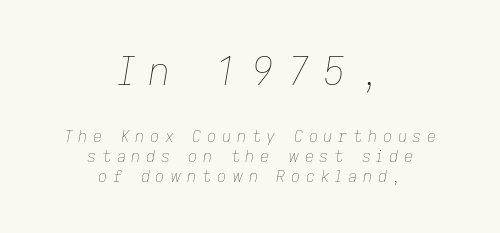
Q: Is the text bold? A: No.
Q: Is the text italic (slanted)? A: Yes, it leans right by about 9 degrees.
Q: Is the text underlined? A: No.
Q: How is the paragraph aligned? A: Centered.
Q: Is the spacing between letters normal or unusually wide? A: Unusually wide.
Q: Is the spacing between lines tight, normal or loose? A: Normal.
Q: Which block of text is set in a larger size, the first (top) or the second (bottom)? A: The first (top) one.
Q: Width (condensed, normal, or wide)? A: Normal.
Q: Stroke contrast? A: Low.
Q: x-height? A: Medium.
Q: Monospaced? A: No.
